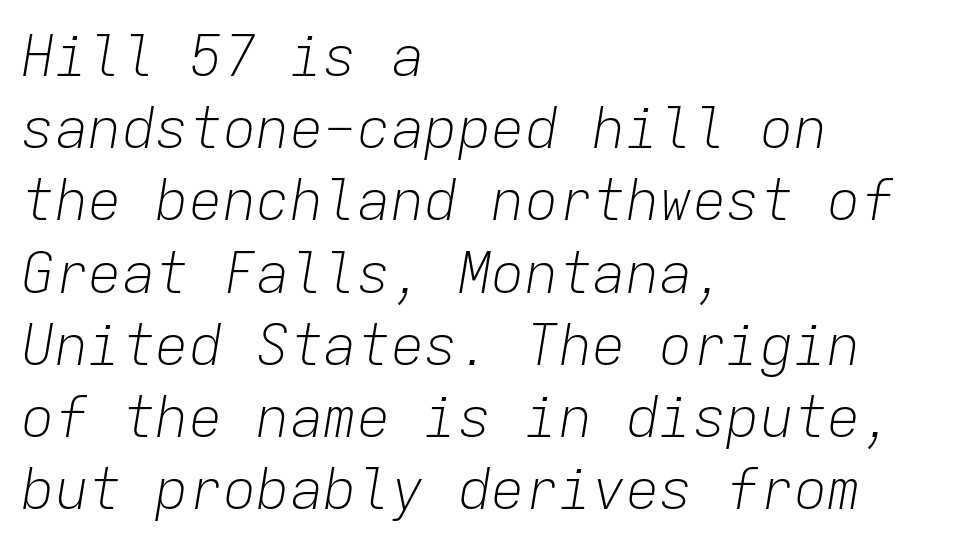
Q: Is the text bold? A: No.
Q: Is the text italic (slanted)? A: Yes, it leans right by about 9 degrees.
Q: Is the text underlined? A: No.
Q: How is the paragraph aligned? A: Left-aligned.
Q: Is the spacing between letters normal or unusually wide? A: Normal.
Q: Is the spacing between lines tight, normal or loose? A: Normal.
Q: Width (condensed, normal, or wide)? A: Normal.
Q: Stroke contrast? A: Low.
Q: x-height? A: Medium.
Q: Monospaced? A: Yes.
